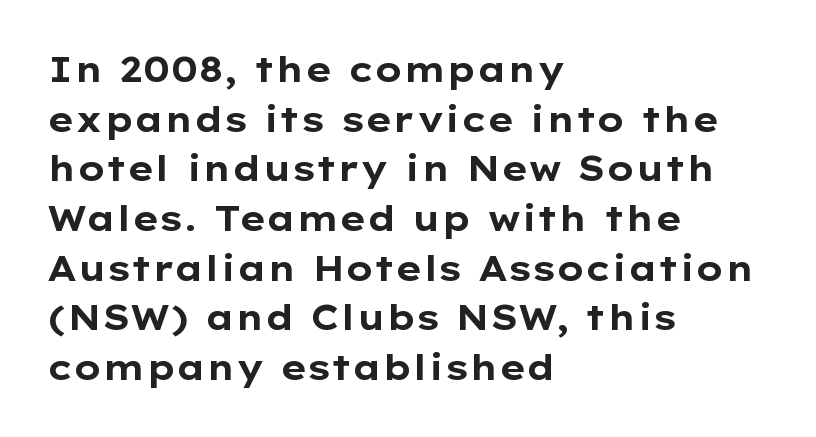
The image shows 35 px bold, wide sans-serif type, upright; set left-aligned, normal line spacing (1.42x), normal letter spacing, not underlined; low stroke contrast and a medium x-height.
